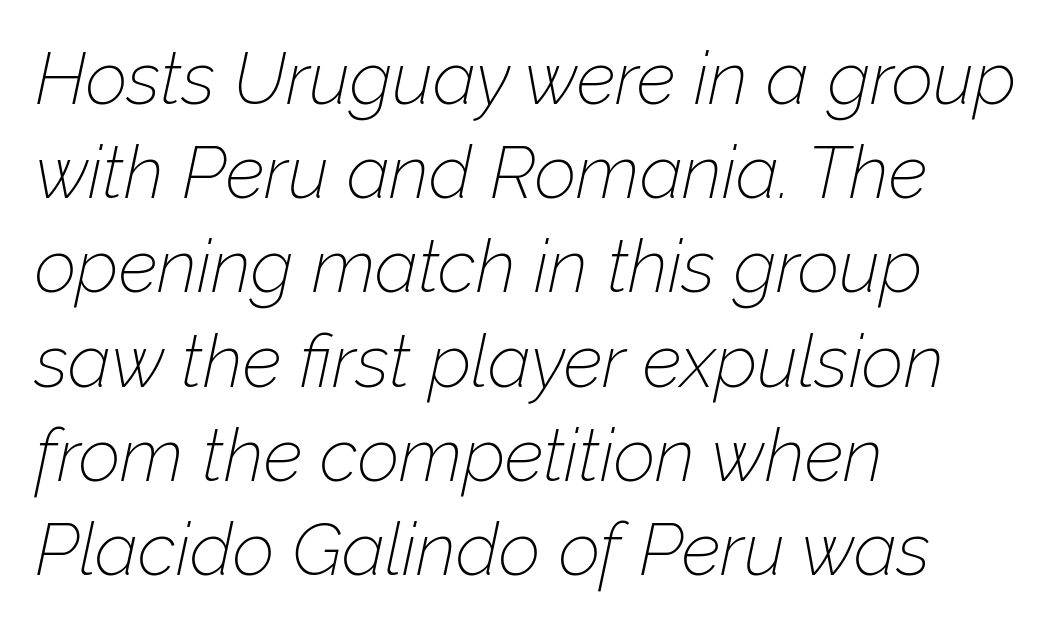
{"italic": "yes", "lean": "right", "slant_degrees": 12, "bold": "no", "weight": "thin", "width": "normal", "stroke_contrast": "low", "x_height": "medium", "monospaced": "no", "underline": "no", "align": "left", "line_spacing": "normal", "line_spacing_ratio": 1.29, "letter_spacing": "normal", "letter_spacing_em": 0.0, "glyph_px": 73}
